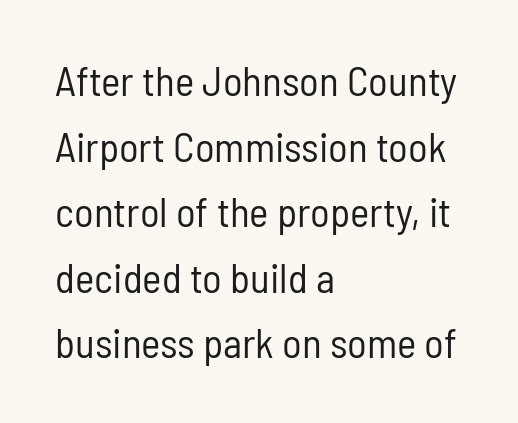
The rendering uses natural spacing where letterforms have individual widths. Vertical stems look standard width or narrower in stroke. A roman cut, with each character standing at attention. The setting favours the left margin, as ordinary paragraphs usually do.
